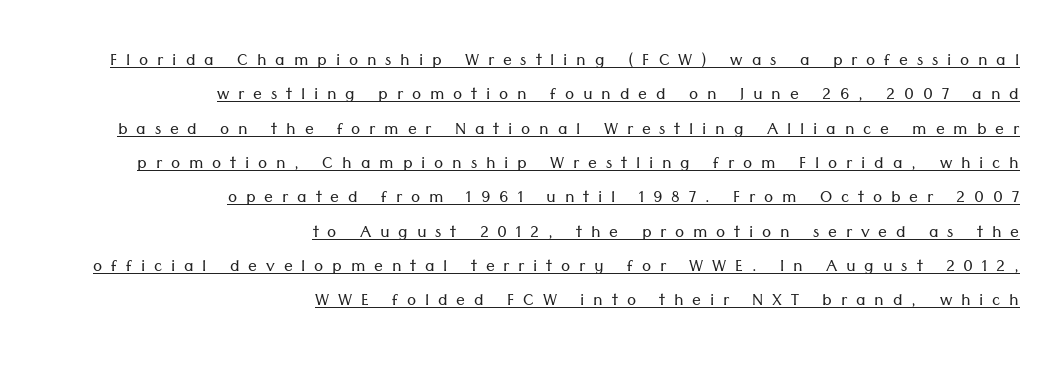
{"italic": "no", "bold": "no", "underline": "yes", "align": "right", "line_spacing": "normal", "line_spacing_ratio": 1.56, "letter_spacing": "wide", "letter_spacing_em": 0.4, "glyph_px": 22}
